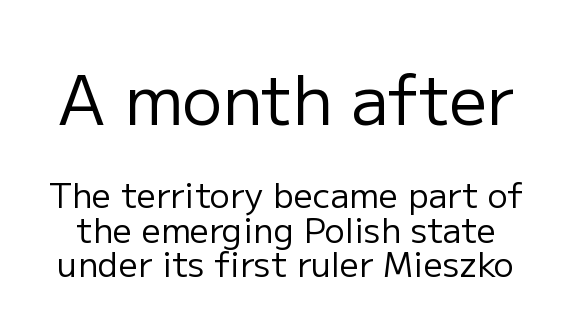
Q: Is the text bold? A: No.
Q: Is the text italic (slanted)? A: No, it is upright.
Q: Is the typeface a serif or a sans-serif typeface? A: Sans-serif.
Q: Is the text underlined? A: No.
Q: Is the spacing between letters normal or unusually wide? A: Normal.
Q: Is the spacing between lines tight, normal or loose? A: Tight.
Q: Which block of text is set in a larger size, the first (top) or the second (bottom)? A: The first (top) one.
Q: Width (condensed, normal, or wide)? A: Normal.
Q: Stroke contrast? A: Low.
Q: x-height? A: Medium.
Q: Monospaced? A: No.
